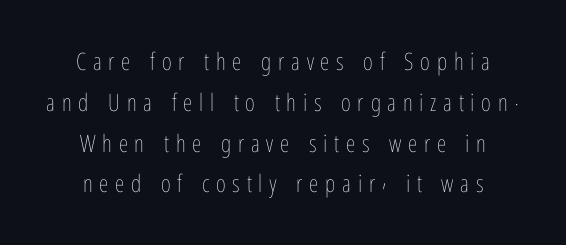
The image shows 24 px text type, upright; set normal line spacing (1.7x), unusually wide letter spacing (+0.28 em), not underlined.
